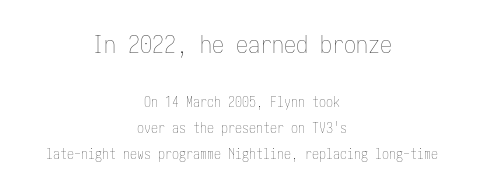
The image shows 24 px text type, upright; set centered, line spacing 1.86x, normal letter spacing, not underlined; the first (top) block is 1.71x larger.
